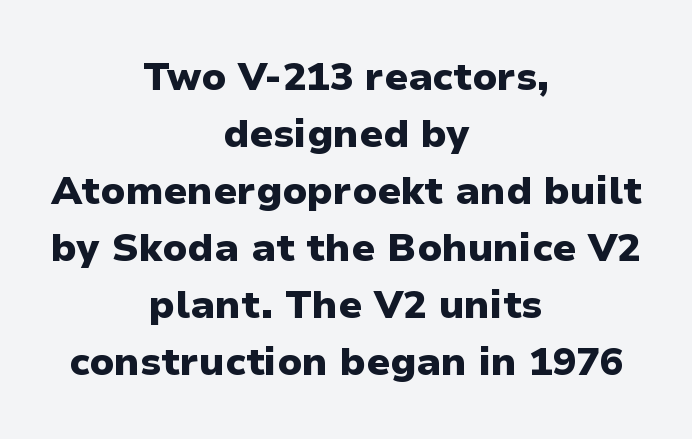
The image shows 39 px heavy sans-serif type, upright; set centered, normal line spacing (1.46x), normal letter spacing, not underlined; low stroke contrast and a medium x-height.
